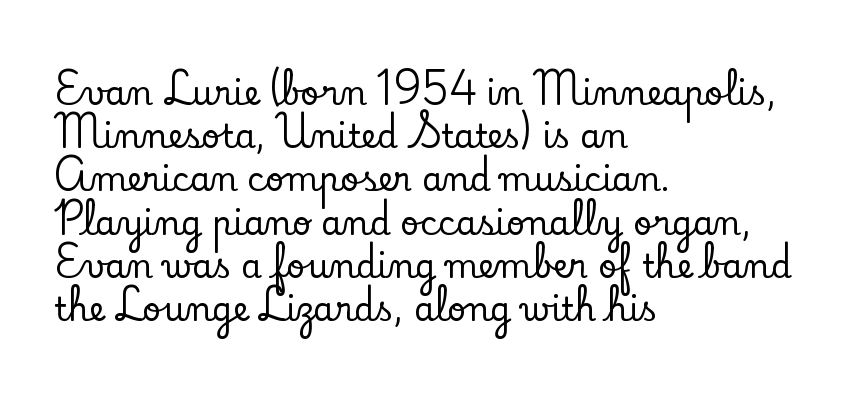
These lines are rendered in a variable-pitch font. When letters stand straight like this, we call the style roman or upright. These lines are set flush left with a ragged right edge. The glyphs are unaccompanied by any horizontal stroke below them. In terms of letterform style, serifs are clearly present.
